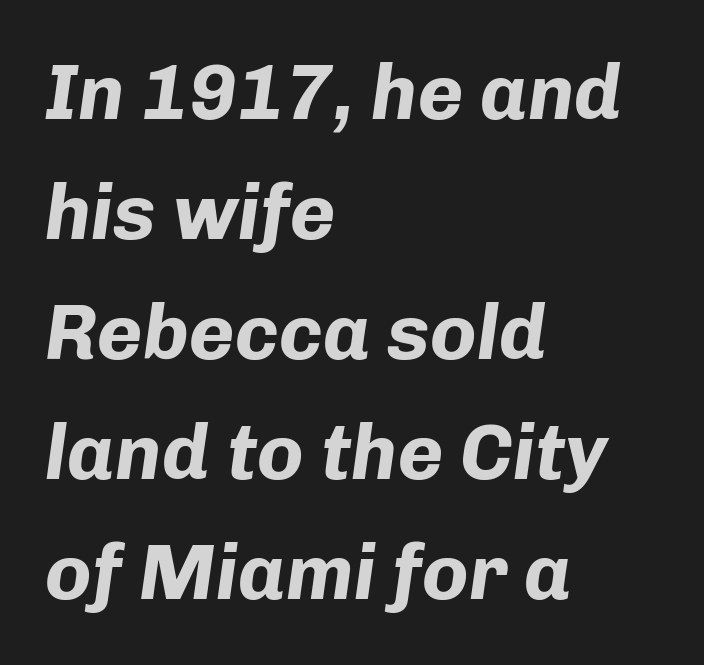
{"italic": "yes", "lean": "right", "slant_degrees": 8, "bold": "yes", "weight": "bold", "width": "normal", "stroke_contrast": "low", "x_height": "medium", "monospaced": "no", "underline": "no", "align": "left", "line_spacing": "normal", "line_spacing_ratio": 1.54, "letter_spacing": "normal", "letter_spacing_em": 0.0, "glyph_px": 78}
